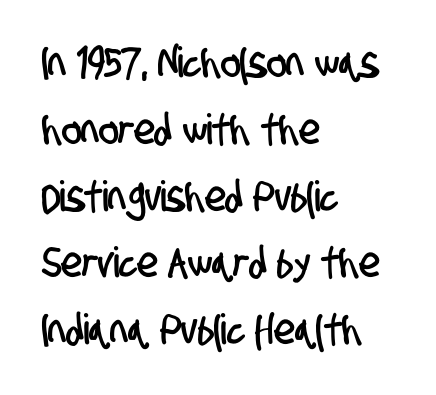
{"serif": "no", "width": "condensed", "stroke_contrast": "low", "x_height": "large", "monospaced": "no", "underline": "no", "align": "left", "line_spacing": "normal", "line_spacing_ratio": 1.59, "letter_spacing": "normal", "letter_spacing_em": 0.0, "glyph_px": 42}
